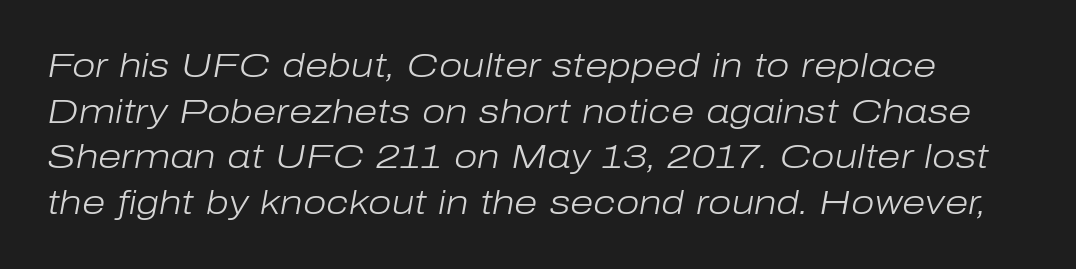
Does extra space separate the letters? No, they use regular spacing. The passage shown leans; its letterforms are oblique. The letters advance in unequal steps, a hallmark of proportional type. The rows are spaced the way most documents space them. The string is rendered with underlining switched off. These glyphs show unthickened strokes, regular width or finer.
